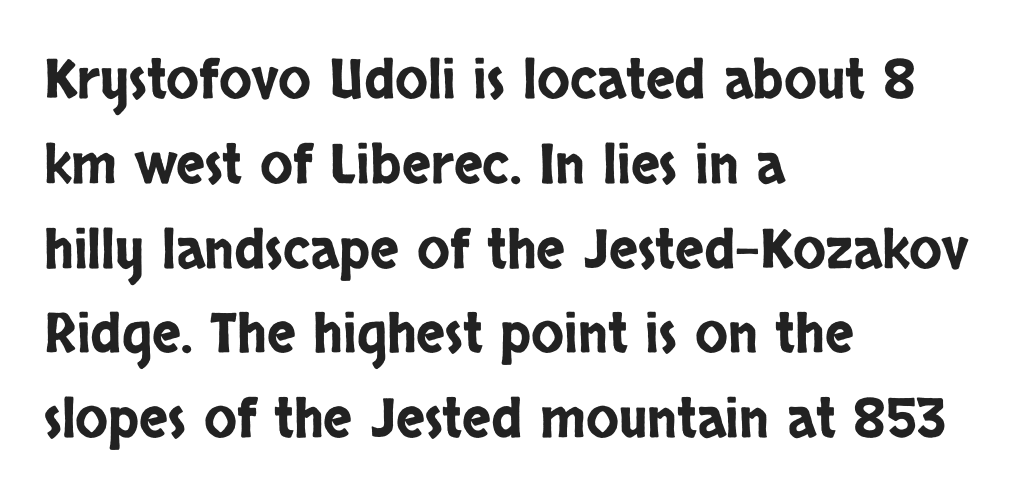
Rows of type keep a routine distance in the vertical direction. Quick note: not italic, upright. The passage is arranged the way most books set body copy — flush left. Here the glyphs are tracked normally, forming tight word shapes.
